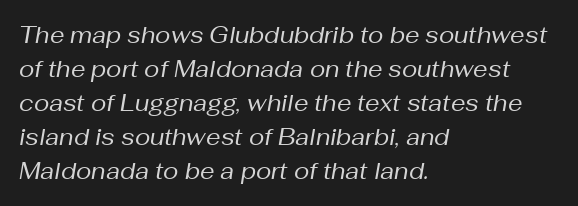
Q: Is the text bold? A: No.
Q: Is the text italic (slanted)? A: Yes, it leans right by about 10 degrees.
Q: Is the text underlined? A: No.
Q: How is the paragraph aligned? A: Left-aligned.
Q: Is the spacing between letters normal or unusually wide? A: Normal.
Q: Is the spacing between lines tight, normal or loose? A: Normal.
